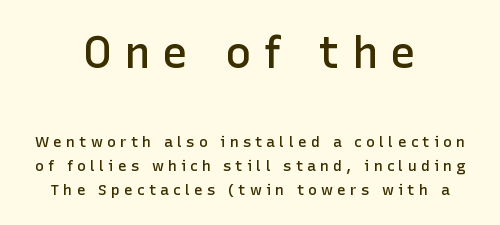
The image shows 44 px semibold sans-serif type, upright; set centered, normal line spacing (1.6x), unusually wide letter spacing (+0.27 em), not underlined; the first (top) block is 2.93x larger; low stroke contrast and a medium x-height.
